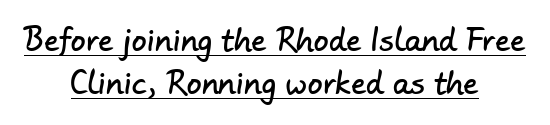
Q: Is the typeface a serif or a sans-serif typeface? A: Sans-serif.
Q: Is the text underlined? A: Yes.
Q: How is the paragraph aligned? A: Centered.
Q: Is the spacing between letters normal or unusually wide? A: Normal.
Q: Is the spacing between lines tight, normal or loose? A: Normal.
Q: Width (condensed, normal, or wide)? A: Normal.
Q: Stroke contrast? A: Low.
Q: x-height? A: Small.
Q: Monospaced? A: No.
